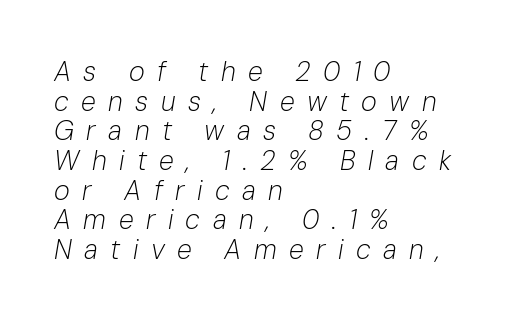
{"italic": "yes", "lean": "right", "slant_degrees": 10, "bold": "no", "underline": "no", "align": "left", "line_spacing": "tight", "line_spacing_ratio": 1.1, "letter_spacing": "wide", "letter_spacing_em": 0.46, "glyph_px": 27}
